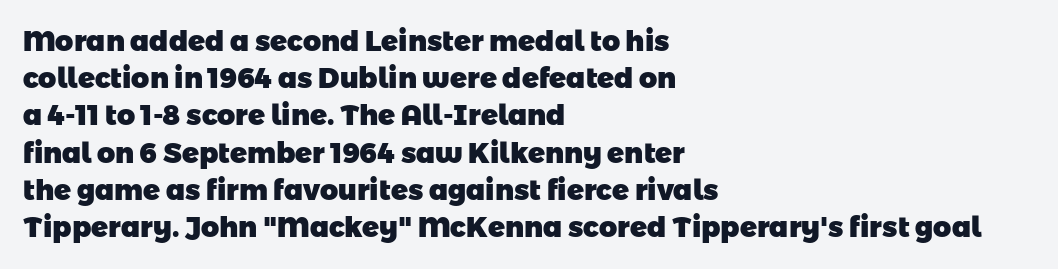
{"serif": "no", "bold": "yes", "weight": "heavy", "width": "normal", "stroke_contrast": "low", "x_height": "medium", "monospaced": "no", "underline": "no", "align": "left", "line_spacing": "normal", "line_spacing_ratio": 1.33, "letter_spacing": "normal", "letter_spacing_em": 0.0, "glyph_px": 28}
